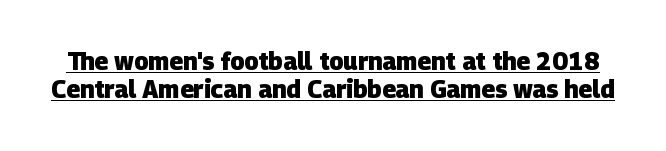
Glyph-to-glyph distance matches everyday printed text. The sample has been set heavy, in full bold. A baseline rule has been typeset under these characters.
